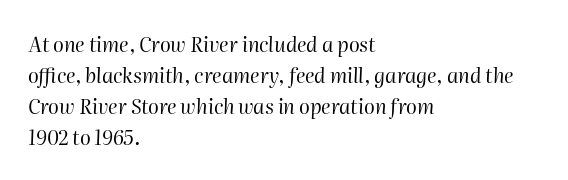
{"italic": "yes", "lean": "right", "slant_degrees": 2, "bold": "no", "underline": "no", "align": "left", "line_spacing": "normal", "line_spacing_ratio": 1.55, "letter_spacing": "normal", "letter_spacing_em": 0.0, "glyph_px": 20}
